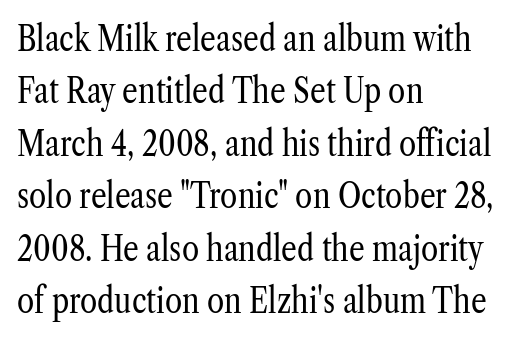
Q: Is the text bold? A: No.
Q: Is the text italic (slanted)? A: No, it is upright.
Q: Is the typeface a serif or a sans-serif typeface? A: Serif.
Q: Is the text underlined? A: No.
Q: How is the paragraph aligned? A: Left-aligned.
Q: Is the spacing between letters normal or unusually wide? A: Normal.
Q: Is the spacing between lines tight, normal or loose? A: Normal.
Q: Width (condensed, normal, or wide)? A: Condensed.
Q: Stroke contrast? A: Low.
Q: x-height? A: Medium.
Q: Monospaced? A: No.
